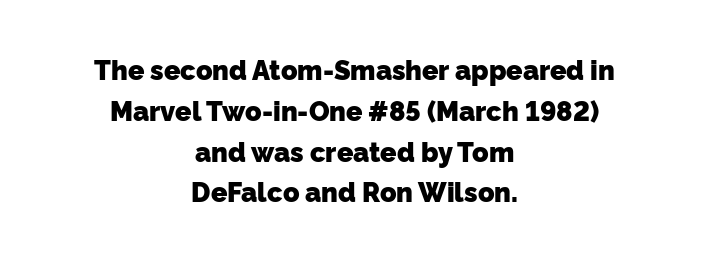
Quick note: underline off. The letters are bold, with thick, heavy strokes. Compared with typical body copy, the letter spacing here is the same. A centered setting, common on invitations and titles, is used for this passage. The rendering uses a moderate line-height, typical for paragraphs.
